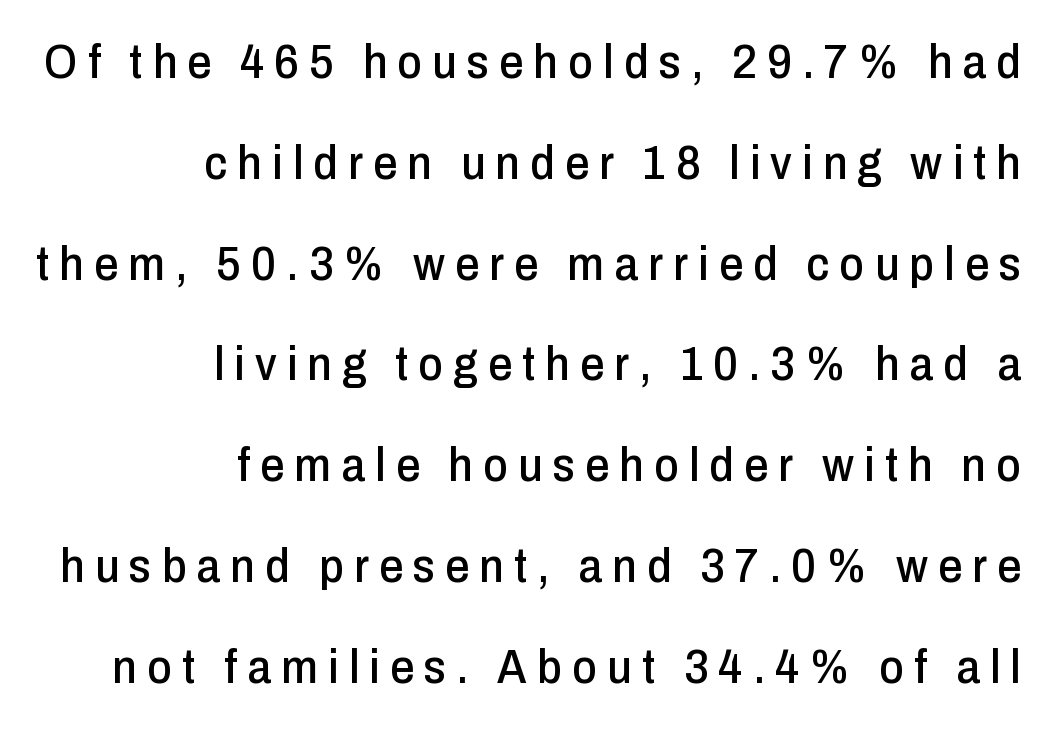
Q: Is the text italic (slanted)? A: No, it is upright.
Q: Is the typeface a serif or a sans-serif typeface? A: Sans-serif.
Q: Is the text underlined? A: No.
Q: How is the paragraph aligned? A: Right-aligned.
Q: Is the spacing between letters normal or unusually wide? A: Unusually wide.
Q: Is the spacing between lines tight, normal or loose? A: Loose.
Q: Width (condensed, normal, or wide)? A: Condensed.
Q: Stroke contrast? A: Low.
Q: x-height? A: Medium.
Q: Monospaced? A: No.
